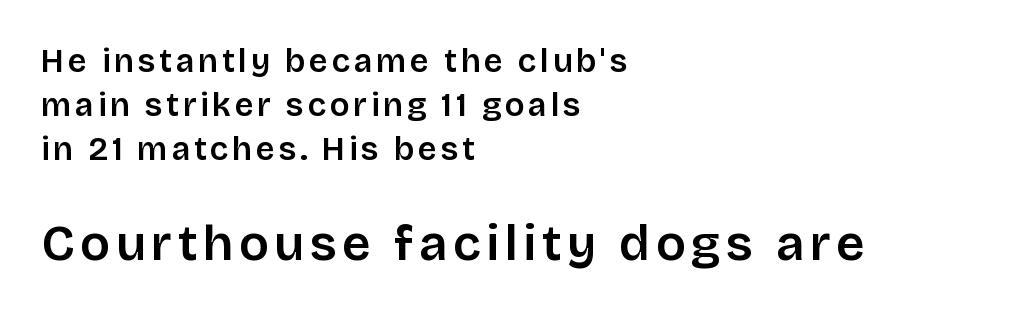
{"serif": "no", "italic": "no", "width": "normal", "stroke_contrast": "low", "x_height": "large", "monospaced": "no", "underline": "no", "align": "left", "line_spacing": "normal", "line_spacing_ratio": 1.33, "larger_block": "second", "size_ratio": 1.52, "glyph_px": 50}
